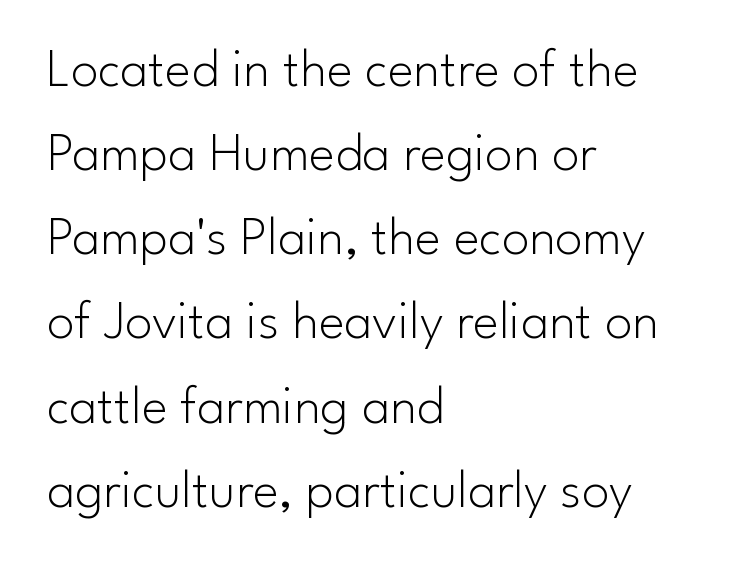
{"serif": "no", "italic": "no", "bold": "no", "weight": "light", "width": "normal", "stroke_contrast": "low", "x_height": "small", "monospaced": "no", "underline": "no", "align": "left", "line_spacing": "normal", "line_spacing_ratio": 1.53, "letter_spacing": "normal", "letter_spacing_em": 0.0, "glyph_px": 55}
